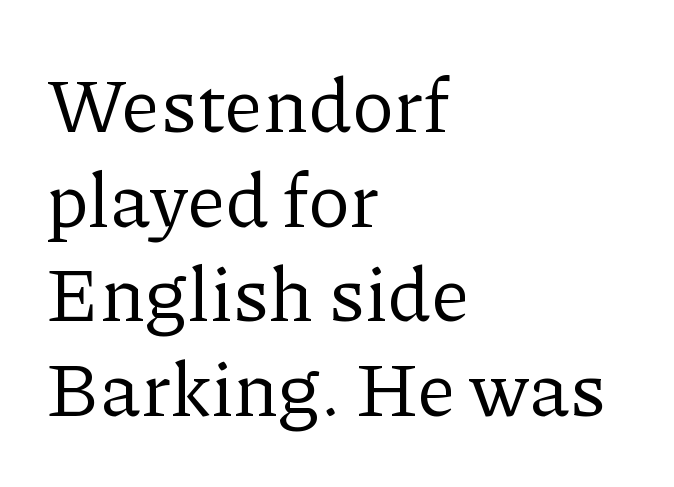
This sample is left-justified, so line endings fall wherever the words run out. Students, note that the glyphs here touch the page at normal intervals. Rendered with straight, roman letterforms. Each letter's strokes conclude with small projecting serifs.
